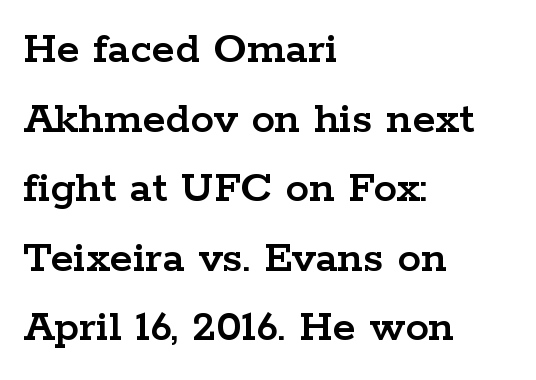
Q: Is the text italic (slanted)? A: No, it is upright.
Q: Is the typeface a serif or a sans-serif typeface? A: Serif.
Q: Is the text underlined? A: No.
Q: How is the paragraph aligned? A: Left-aligned.
Q: Is the spacing between letters normal or unusually wide? A: Normal.
Q: Is the spacing between lines tight, normal or loose? A: Normal.
Q: Width (condensed, normal, or wide)? A: Wide.
Q: Stroke contrast? A: Low.
Q: x-height? A: Medium.
Q: Monospaced? A: No.
